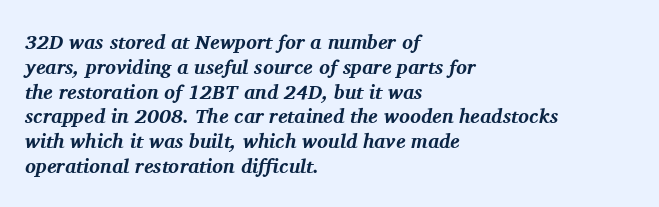
Q: Is the text bold? A: Yes.
Q: Is the text italic (slanted)? A: Yes, it leans right by about 11 degrees.
Q: Is the text underlined? A: No.
Q: How is the paragraph aligned? A: Left-aligned.
Q: Is the spacing between letters normal or unusually wide? A: Normal.
